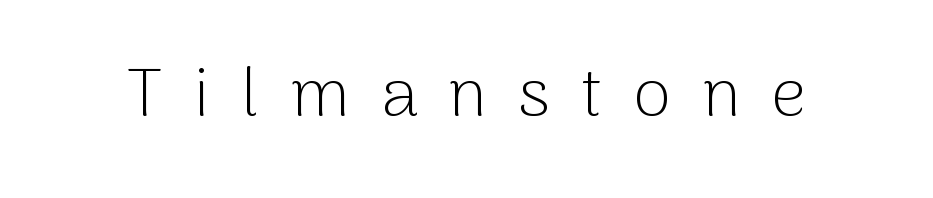
{"serif": "no", "italic": "no", "bold": "no", "weight": "light", "width": "normal", "stroke_contrast": "low", "x_height": "medium", "monospaced": "no", "underline": "no", "letter_spacing": "wide", "letter_spacing_em": 0.46, "glyph_px": 68}
